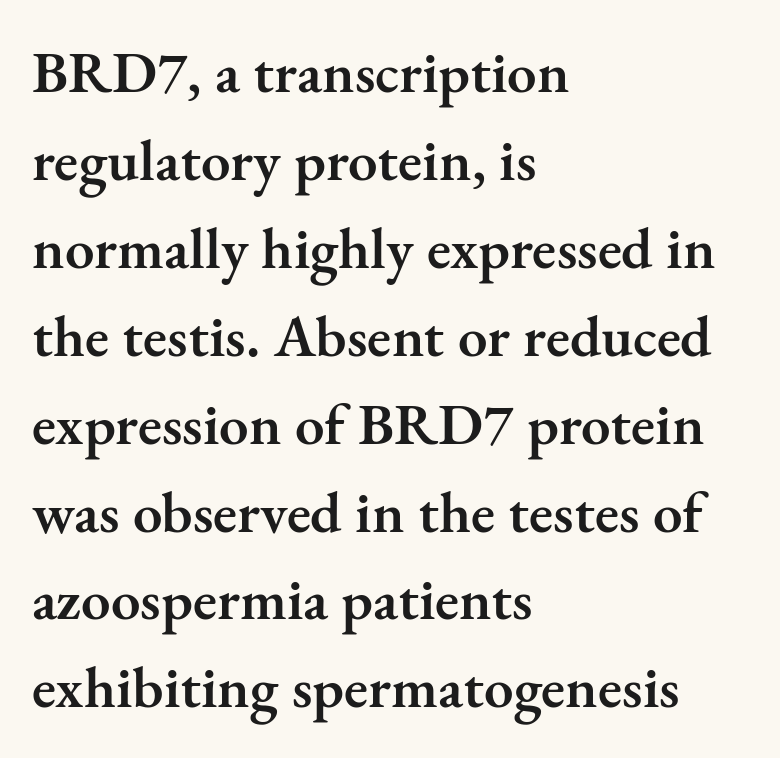
{"serif": "yes", "italic": "no", "bold": "semi", "weight": "semibold", "width": "normal", "stroke_contrast": "medium", "x_height": "small", "monospaced": "no", "underline": "no", "align": "left", "line_spacing": "normal", "line_spacing_ratio": 1.49, "letter_spacing": "normal", "letter_spacing_em": 0.0, "glyph_px": 59}
